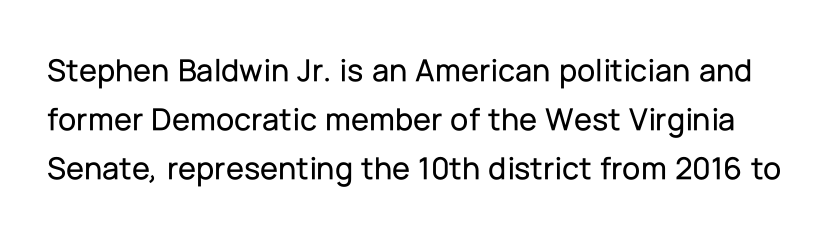
{"serif": "no", "italic": "no", "width": "normal", "stroke_contrast": "low", "x_height": "medium", "monospaced": "no", "underline": "no", "line_spacing": "normal", "line_spacing_ratio": 1.48, "letter_spacing": "normal", "letter_spacing_em": 0.0, "glyph_px": 33}
